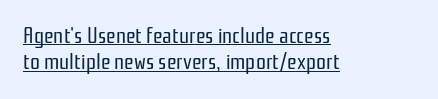
{"italic": "no", "bold": "no", "underline": "yes", "align": "left", "line_spacing_ratio": 1.19, "letter_spacing": "normal", "letter_spacing_em": 0.0, "glyph_px": 22}
